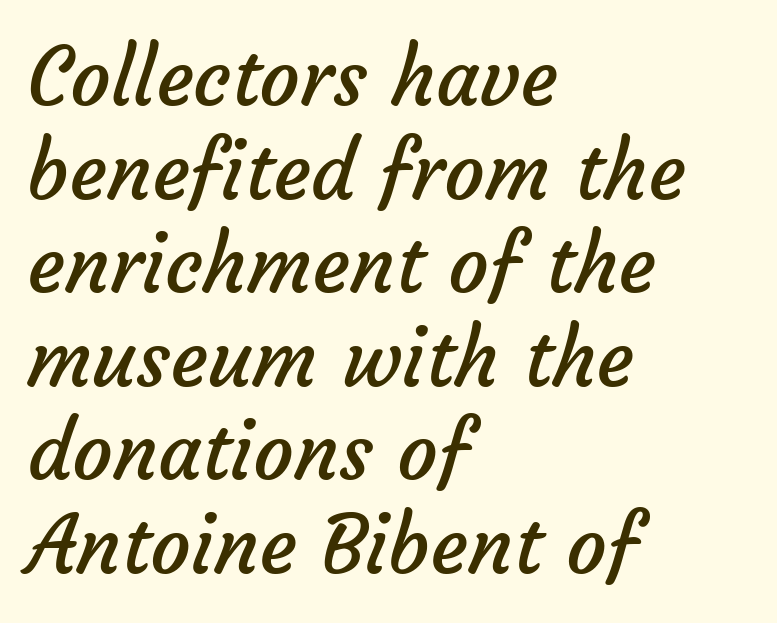
Q: Is the text bold? A: No.
Q: Is the typeface a serif or a sans-serif typeface? A: Sans-serif.
Q: Is the text underlined? A: No.
Q: How is the paragraph aligned? A: Left-aligned.
Q: Is the spacing between letters normal or unusually wide? A: Normal.
Q: Width (condensed, normal, or wide)? A: Normal.
Q: Stroke contrast? A: Low.
Q: x-height? A: Medium.
Q: Monospaced? A: No.
